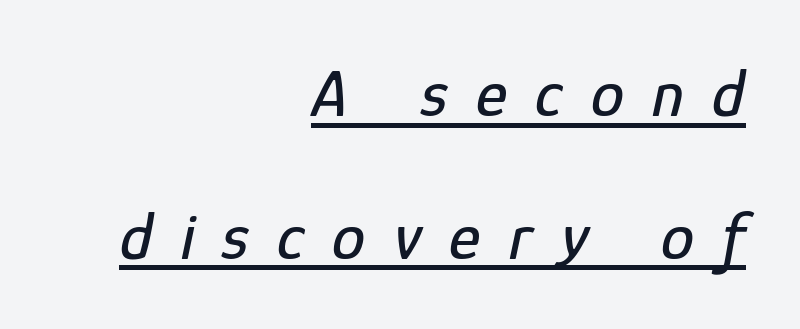
{"italic": "yes", "lean": "right", "slant_degrees": 12, "width": "condensed", "stroke_contrast": "low", "x_height": "medium", "monospaced": "no", "underline": "yes", "align": "right", "line_spacing": "loose", "line_spacing_ratio": 2.13, "letter_spacing": "wide", "letter_spacing_em": 0.42, "glyph_px": 67}
